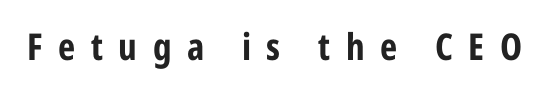
Observe the wide spacing: letters keep a clear distance from each other. Does the weight exceed regular? Yes, all the way to bold. No feet cap the strokes, marking this as sans-serif type. Any mark beneath the type? The region is blank. The letters advance in unequal steps, a hallmark of proportional type.
